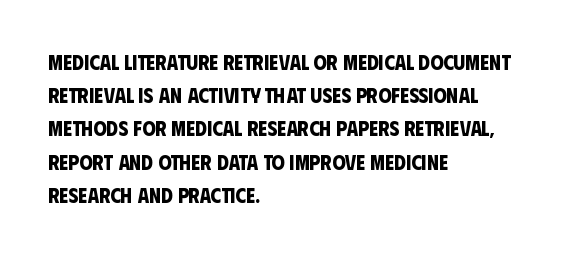
Q: Is the text bold? A: Yes.
Q: Is the text underlined? A: No.
Q: How is the paragraph aligned? A: Left-aligned.
Q: Is the spacing between letters normal or unusually wide? A: Normal.
Q: Is the spacing between lines tight, normal or loose? A: Normal.
